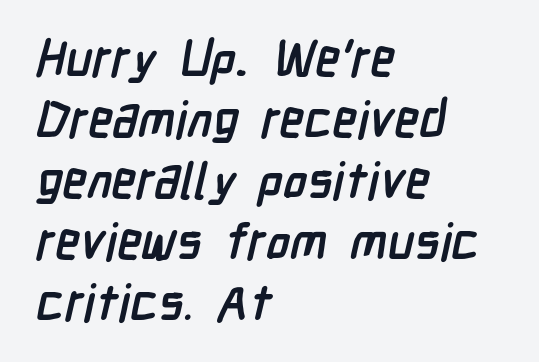
The passage is arranged the way most books set body copy — flush left. Each row of text sits above clean, open space. Typographic density is high because the face is bold. The letters advance in unequal steps, a hallmark of proportional type. Characters follow at the spacing the type designer built in. Serif or sans? Sans — the stroke terminals are bare.
